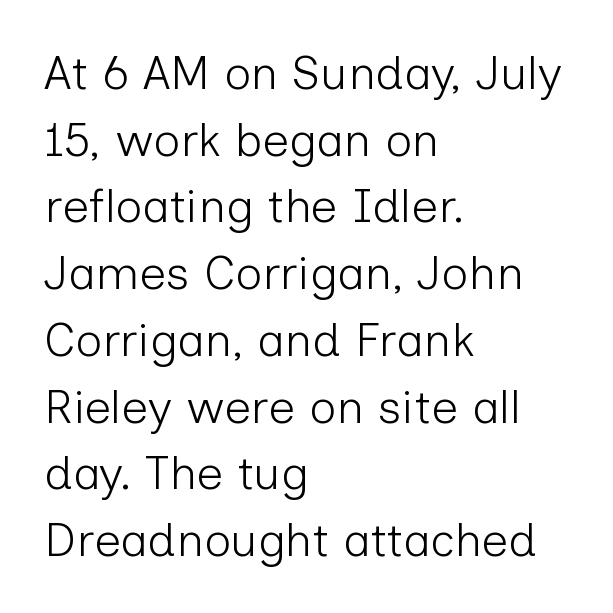
Weight class: somewhere from thin through regular. Posture: upright roman. Reading down the block, your eye returns to a fixed left position each line. Only glyphs here, with clear space below each row. The face used here is rendered with its standard letterfit.
